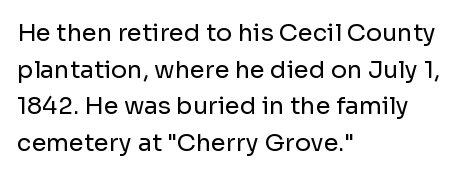
The image shows 24 px text type, upright; set left-aligned, normal line spacing (1.53x), normal letter spacing, not underlined.
